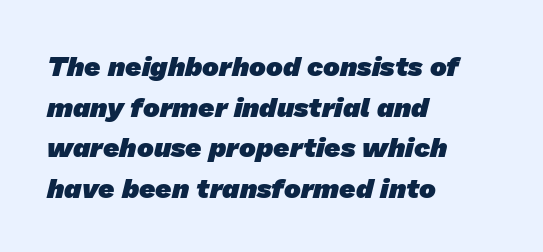
The image shows 28 px heavy sans-serif type; set left-aligned, normal line spacing (1.45x), normal letter spacing, not underlined; low stroke contrast and a medium x-height.
